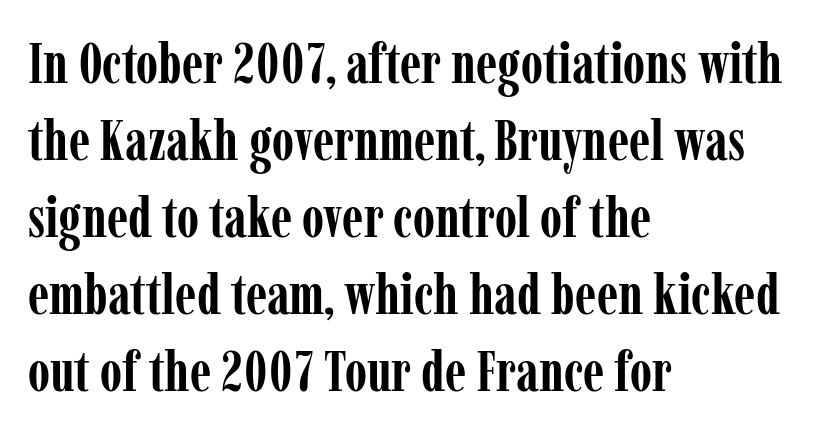
The image shows 57 px semibold, condensed serif type, upright; set left-aligned, normal line spacing (1.35x), normal letter spacing, not underlined; low stroke contrast and a medium x-height.
